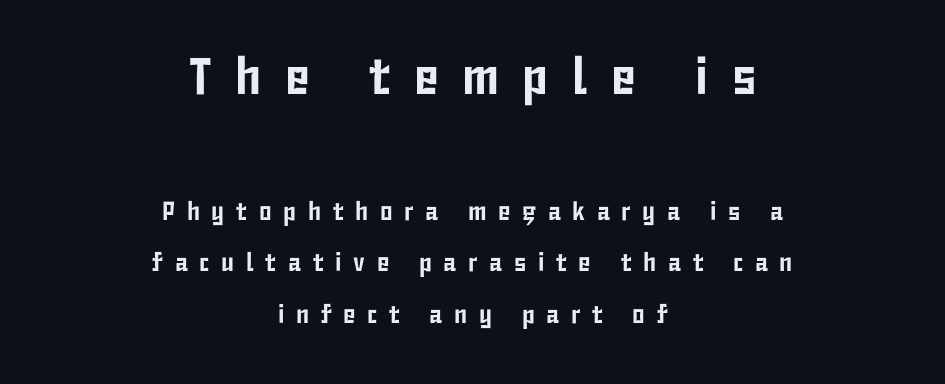
{"serif": "no", "italic": "no", "width": "condensed", "stroke_contrast": "low", "x_height": "medium", "monospaced": "no", "underline": "no", "align": "center", "line_spacing": "loose", "line_spacing_ratio": 1.98, "letter_spacing": "wide", "letter_spacing_em": 0.45, "larger_block": "first", "size_ratio": 2.0, "glyph_px": 52}
